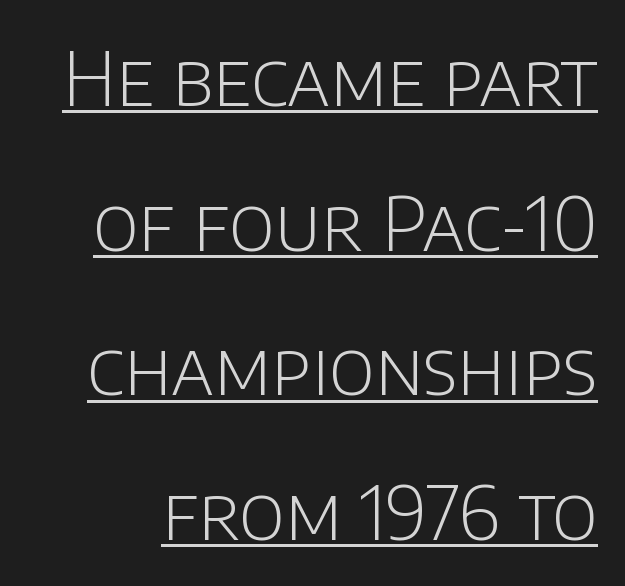
Q: Is the text bold? A: No.
Q: Is the text italic (slanted)? A: No, it is upright.
Q: Is the typeface a serif or a sans-serif typeface? A: Sans-serif.
Q: Is the text underlined? A: Yes.
Q: Is the spacing between letters normal or unusually wide? A: Normal.
Q: Is the spacing between lines tight, normal or loose? A: Loose.
Q: Width (condensed, normal, or wide)? A: Normal.
Q: Stroke contrast? A: Low.
Q: x-height? A: Large.
Q: Monospaced? A: No.
